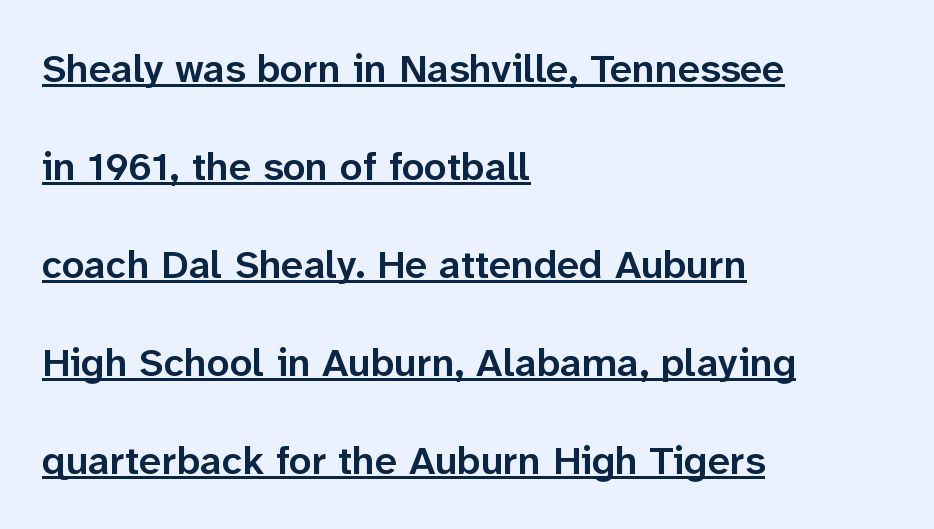
The rendering uses natural spacing where letterforms have individual widths. Horizontal bands of white between lines are thick stripes. The rendered words wear a rule along their underside. Compared with typical body copy, the letter spacing here is the same. The characters look somewhat weighty, a semibold short of true bold. This rendering employs a face without finishing strokes, i.e., a sans-serif.
